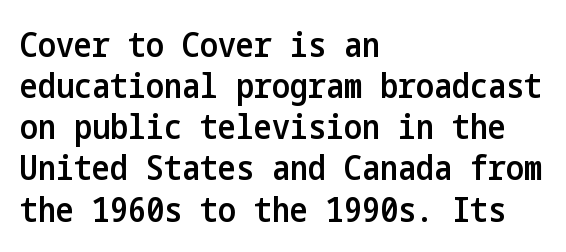
Q: Is the text bold? A: Semi-bold.
Q: Is the text italic (slanted)? A: No, it is upright.
Q: Is the typeface a serif or a sans-serif typeface? A: Sans-serif.
Q: Is the text underlined? A: No.
Q: How is the paragraph aligned? A: Left-aligned.
Q: Is the spacing between letters normal or unusually wide? A: Normal.
Q: Width (condensed, normal, or wide)? A: Condensed.
Q: Stroke contrast? A: Low.
Q: x-height? A: Medium.
